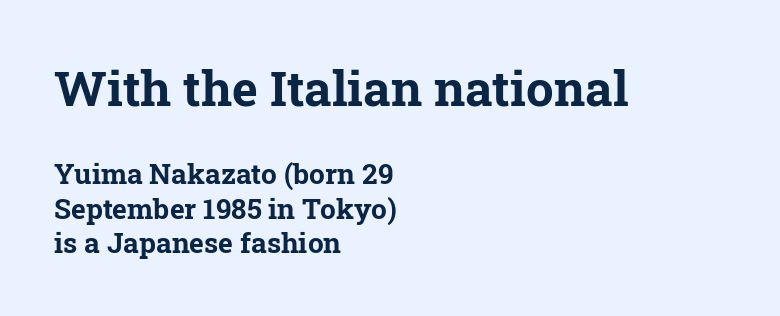
Tracking value appears to be zero — textbook default spacing. Is this a fixed-width face? No — the glyphs have proportional, varying widths. The font family rendered here belongs to the serif group. These lines stack with their left ends in a neat column.
